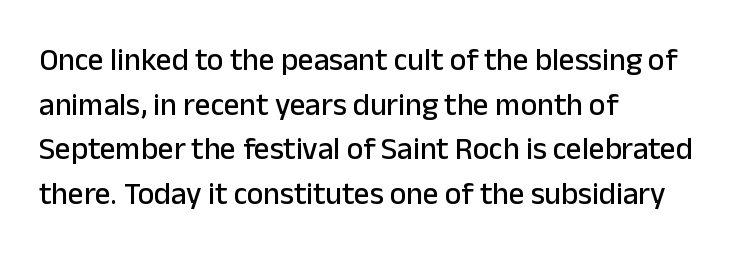
The image shows 31 px sans-serif type, upright; set left-aligned, normal line spacing (1.44x), normal letter spacing, not underlined; low stroke contrast and a medium x-height.
